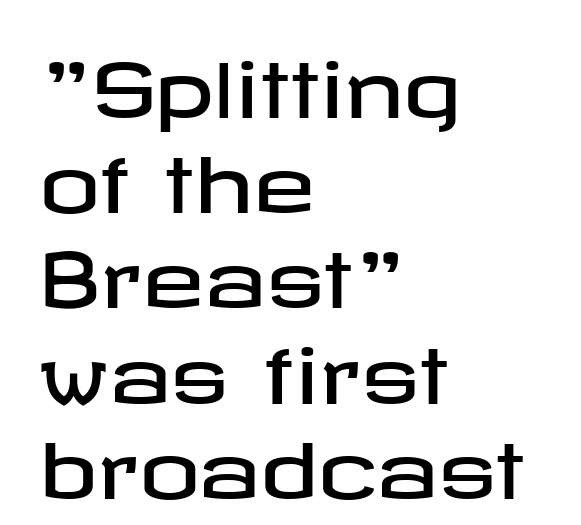
The image shows 75 px wide sans-serif type, upright; set left-aligned, normal line spacing (1.27x), normal letter spacing, not underlined; low stroke contrast and a medium x-height.
